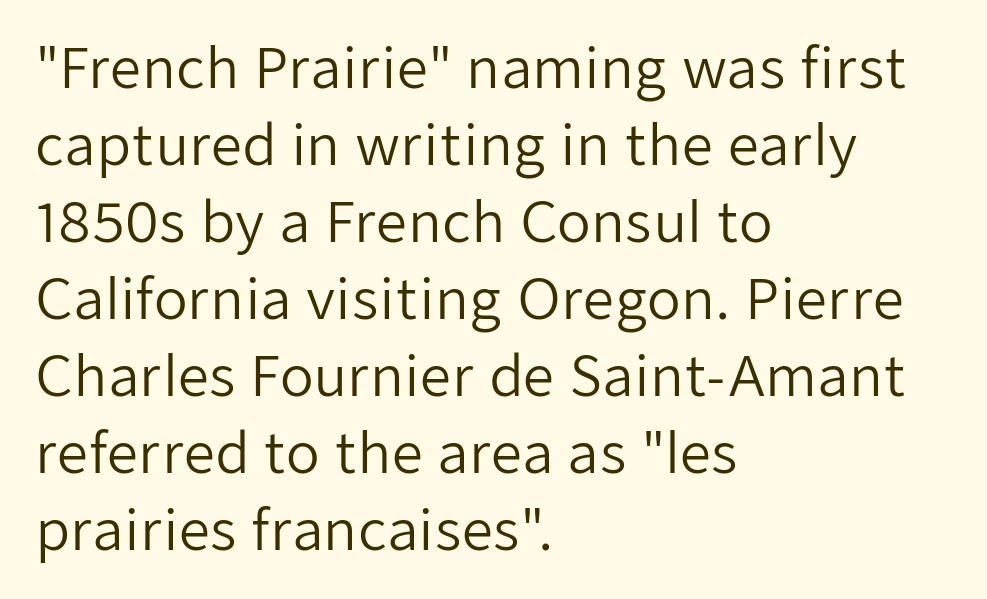
Has an underline been added? It has not. Do the characters align in a grid? No, the font is proportional. The font sits on the lighter half of the weight spectrum, regular included. Line starts are locked; line ends wander. The glyphs in this specimen are sans serif. Students, observe: this is what conventionally led text looks like.
